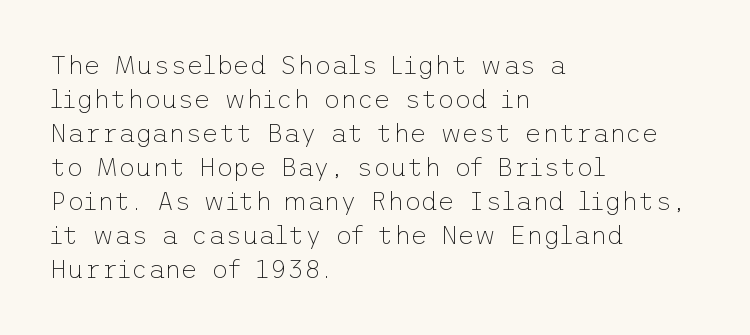
{"italic": "no", "bold": "no", "underline": "no", "align": "left", "line_spacing": "normal", "line_spacing_ratio": 1.31, "letter_spacing": "normal", "letter_spacing_em": 0.0, "glyph_px": 26}
